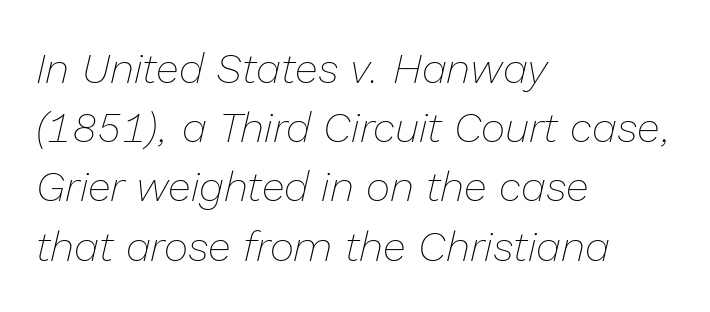
{"italic": "yes", "lean": "right", "slant_degrees": 13, "bold": "no", "weight": "thin", "width": "normal", "stroke_contrast": "low", "x_height": "medium", "monospaced": "no", "underline": "no", "align": "left", "line_spacing": "normal", "line_spacing_ratio": 1.41, "letter_spacing": "normal", "letter_spacing_em": 0.0, "glyph_px": 42}
